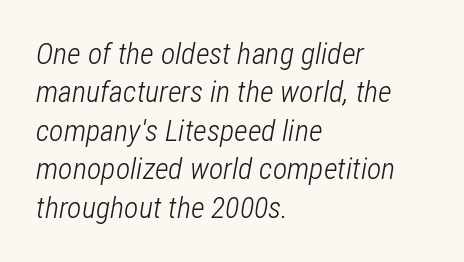
{"italic": "yes", "lean": "right", "slant_degrees": 12, "bold": "no", "weight": "light", "width": "condensed", "stroke_contrast": "low", "x_height": "medium", "monospaced": "no", "underline": "no", "align": "left", "line_spacing": "normal", "line_spacing_ratio": 1.28, "letter_spacing": "normal", "letter_spacing_em": 0.0, "glyph_px": 30}
